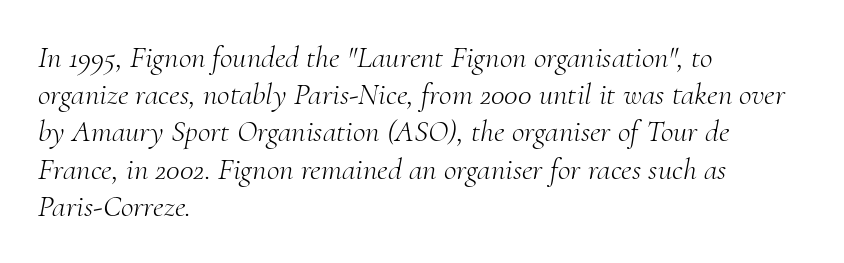
The image shows 31 px light serif type, italic (leaning right); set left-aligned, line spacing 1.2x, normal letter spacing, not underlined; medium stroke contrast and a small x-height.
